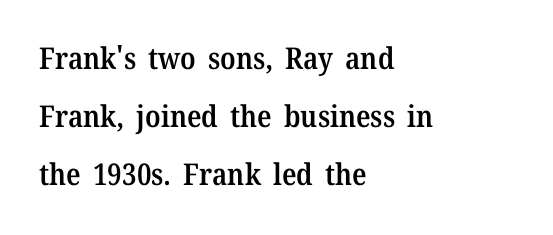
Each glyph is drawn with semibold strokes, heavier than normal yet not fully bold. Rule under the text: the space is simply empty. Italic: no, the glyphs are upright roman. A typesetter would call this zero additional tracking. The paragraph shown leans on its left margin. Does the leading feel generous? Absolutely, it's lavish.
